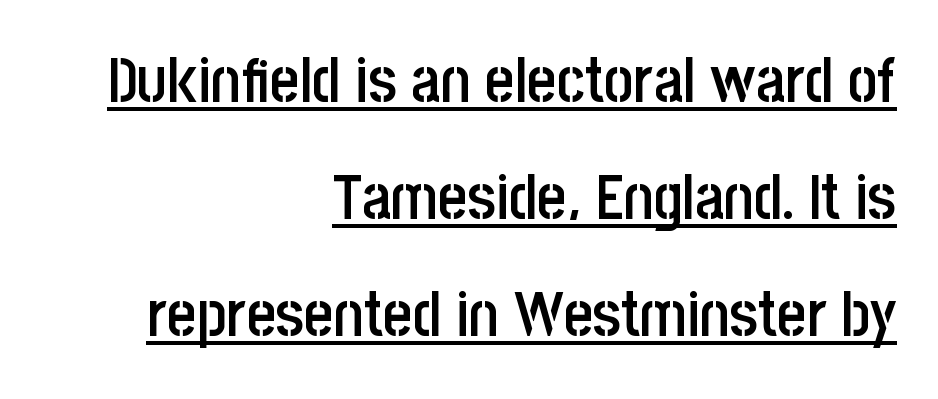
The image shows 63 px semibold, condensed sans-serif type, upright; set right-aligned, line spacing 1.86x, normal letter spacing, underlined; low stroke contrast and a large x-height.
